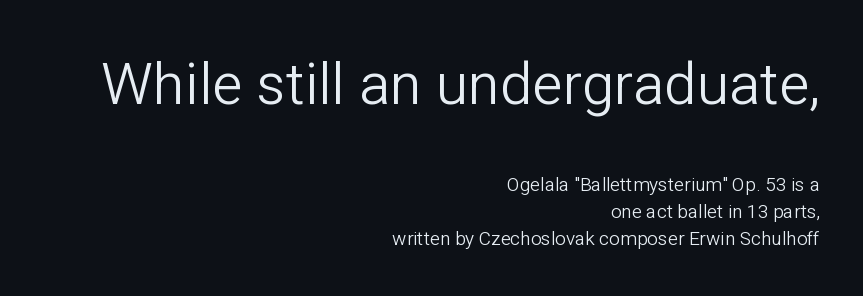
Q: Is the text bold? A: No.
Q: Is the text italic (slanted)? A: No, it is upright.
Q: Is the typeface a serif or a sans-serif typeface? A: Sans-serif.
Q: Is the text underlined? A: No.
Q: How is the paragraph aligned? A: Right-aligned.
Q: Is the spacing between letters normal or unusually wide? A: Normal.
Q: Is the spacing between lines tight, normal or loose? A: Normal.
Q: Which block of text is set in a larger size, the first (top) or the second (bottom)? A: The first (top) one.
Q: Width (condensed, normal, or wide)? A: Normal.
Q: Stroke contrast? A: Low.
Q: x-height? A: Medium.
Q: Monospaced? A: No.
